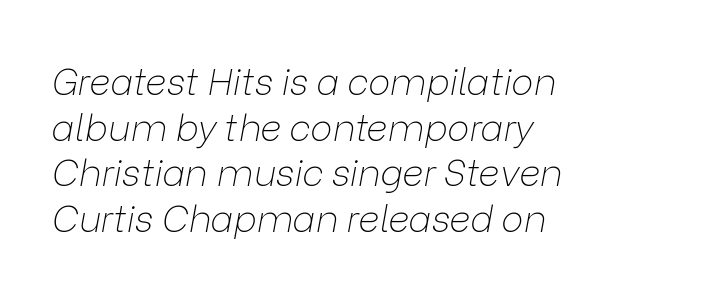
The image shows 37 px thin type, italic (leaning right); set left-aligned, line spacing 1.23x, normal letter spacing, not underlined; low stroke contrast and a medium x-height.
